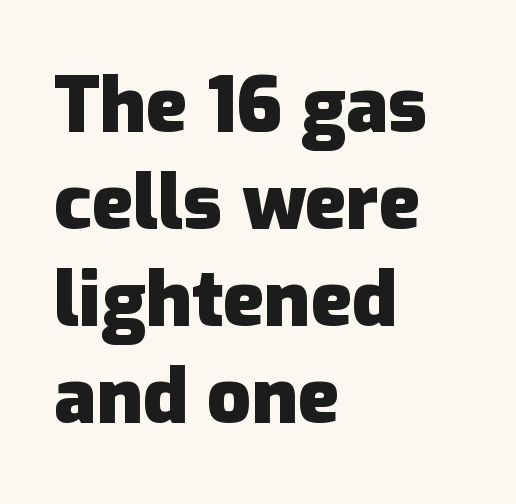
{"serif": "no", "italic": "no", "bold": "yes", "weight": "heavy", "width": "normal", "stroke_contrast": "low", "x_height": "medium", "monospaced": "no", "underline": "no", "align": "left", "line_spacing": "normal", "line_spacing_ratio": 1.26, "letter_spacing": "normal", "letter_spacing_em": 0.0, "glyph_px": 77}
